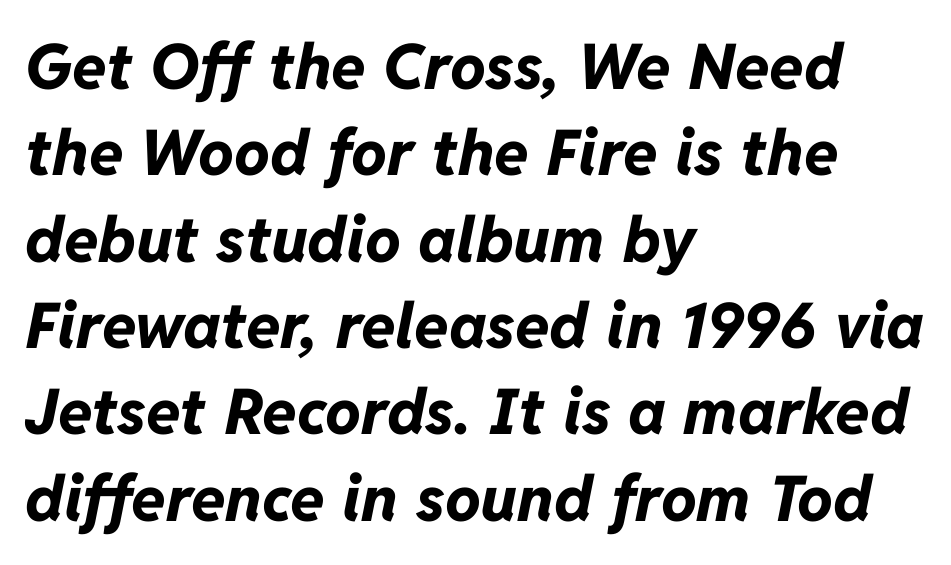
The rows are spaced the way most documents space them. Varying glyph widths throughout — classic text-font behaviour. The gap between lines stays unmarked. In terms of weight, the rendering is a true, heavy bold.
